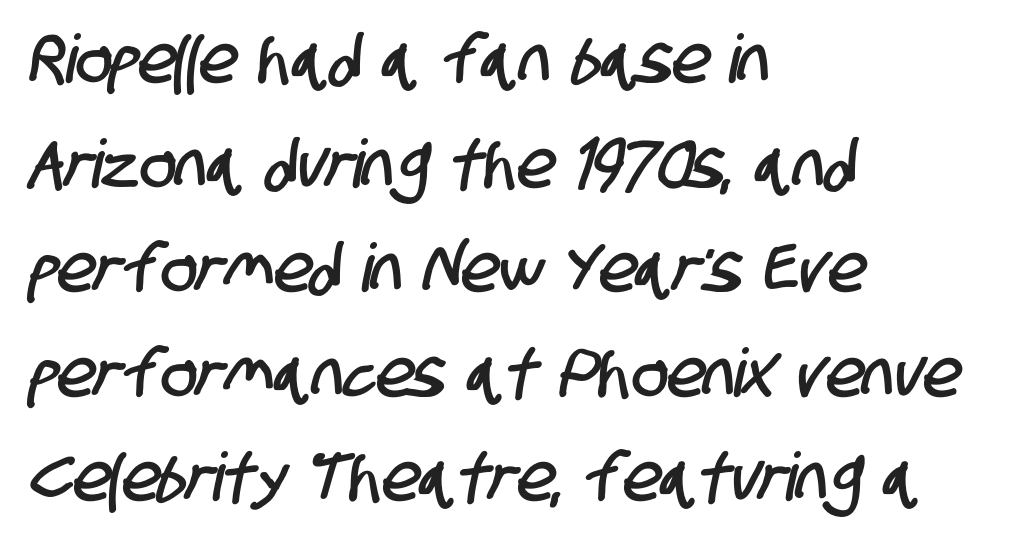
You can tell from the bare stems that sans-serif type was used. Honestly, there is no underline to notice here at all. Reading down the block, your eye returns to a fixed left position each line. Reading down the column, the eye jumps a familiar distance to each next line. Default kerning and tracking; the words read as compact shapes. Note the varied advance widths — an 'i' is clearly narrower than an 'm'.
